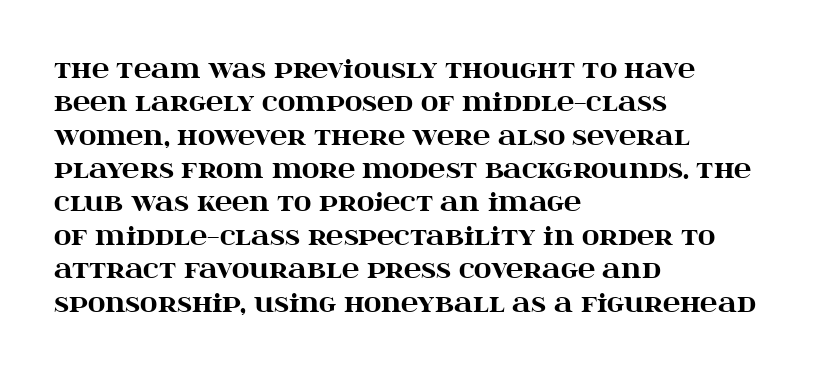
The image shows 24 px bold type, upright; set left-aligned, normal line spacing (1.39x), normal letter spacing, not underlined.
